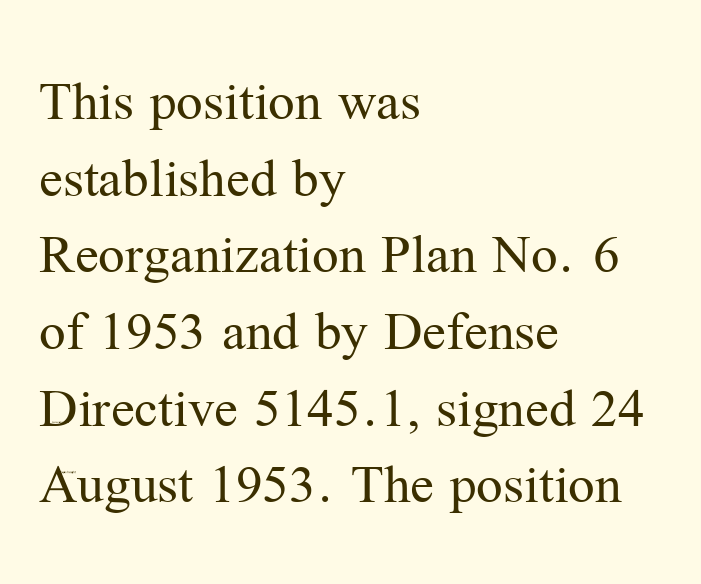
The image shows 59 px regular-weight serif type, upright; set left-aligned, normal line spacing (1.3x), normal letter spacing, not underlined; medium stroke contrast and a medium x-height.
